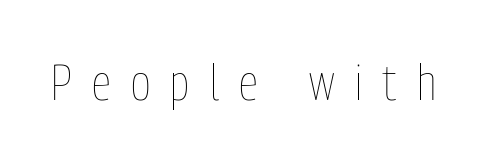
{"italic": "no", "bold": "no", "weight": "thin", "width": "condensed", "stroke_contrast": "low", "x_height": "medium", "monospaced": "no", "underline": "no", "letter_spacing": "wide", "letter_spacing_em": 0.41, "glyph_px": 50}
